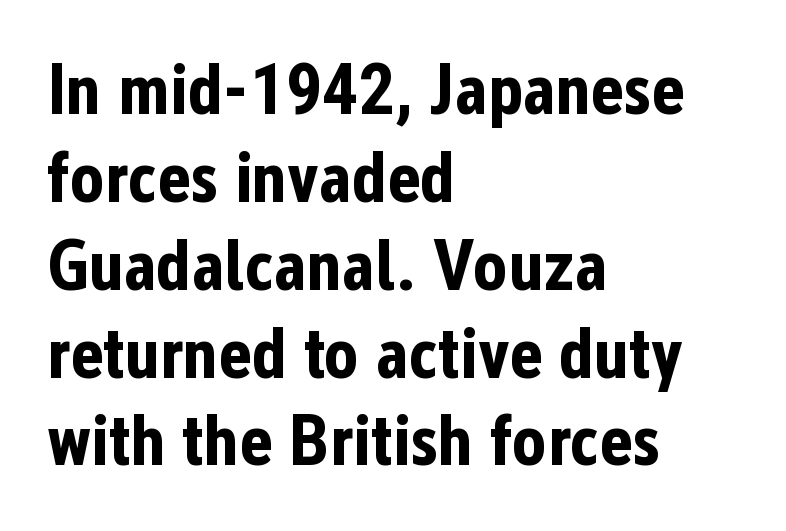
Look at the tracking — it's just the regular setting, nothing added. These lines stack with their left ends in a neat column. Plain, unruled lines of type. The passage shown is typed in a proportional face where columns would drift. Strong, thick strokes mark this as bold type. This is roman type, the default non-slanted kind.
